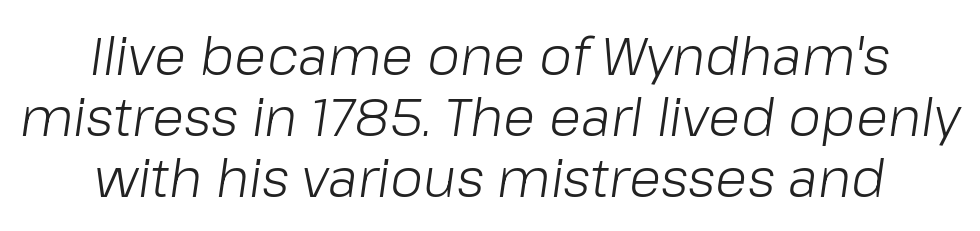
{"italic": "yes", "lean": "right", "slant_degrees": 8, "bold": "no", "weight": "light", "width": "normal", "stroke_contrast": "low", "x_height": "medium", "monospaced": "no", "underline": "no", "align": "center", "line_spacing": "tight", "line_spacing_ratio": 1.15, "letter_spacing": "normal", "letter_spacing_em": 0.0, "glyph_px": 53}
